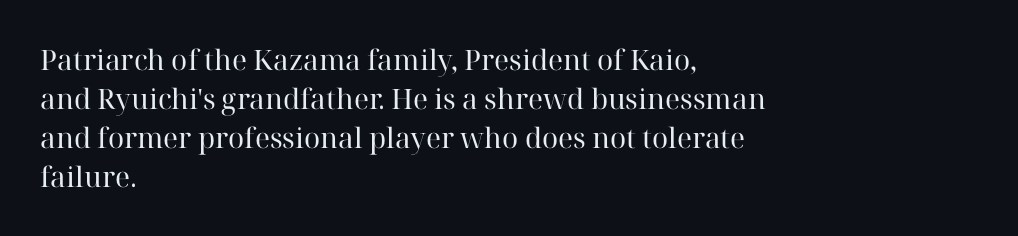
Q: Is the text bold? A: No.
Q: Is the text italic (slanted)? A: No, it is upright.
Q: Is the typeface a serif or a sans-serif typeface? A: Serif.
Q: Is the text underlined? A: No.
Q: How is the paragraph aligned? A: Left-aligned.
Q: Is the spacing between letters normal or unusually wide? A: Normal.
Q: Is the spacing between lines tight, normal or loose? A: Normal.
Q: Width (condensed, normal, or wide)? A: Normal.
Q: Stroke contrast? A: High.
Q: x-height? A: Medium.
Q: Monospaced? A: No.
